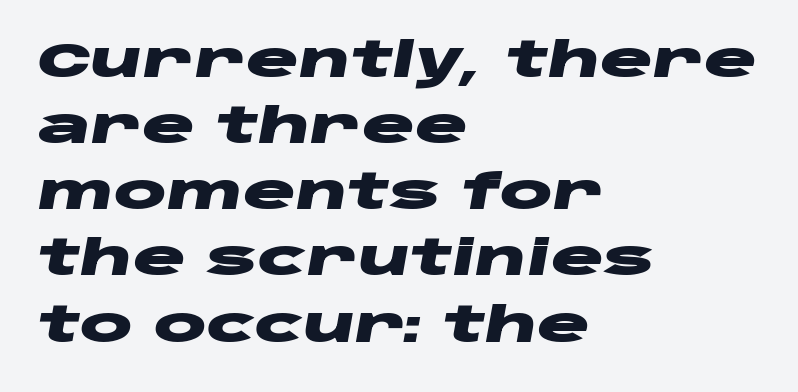
These lines are rendered in a variable-pitch font. The baseline area is clear. The setting favours the left margin, as ordinary paragraphs usually do. The font is running at its bold setting. In terms of leading, this rendering sits right in the middle.
